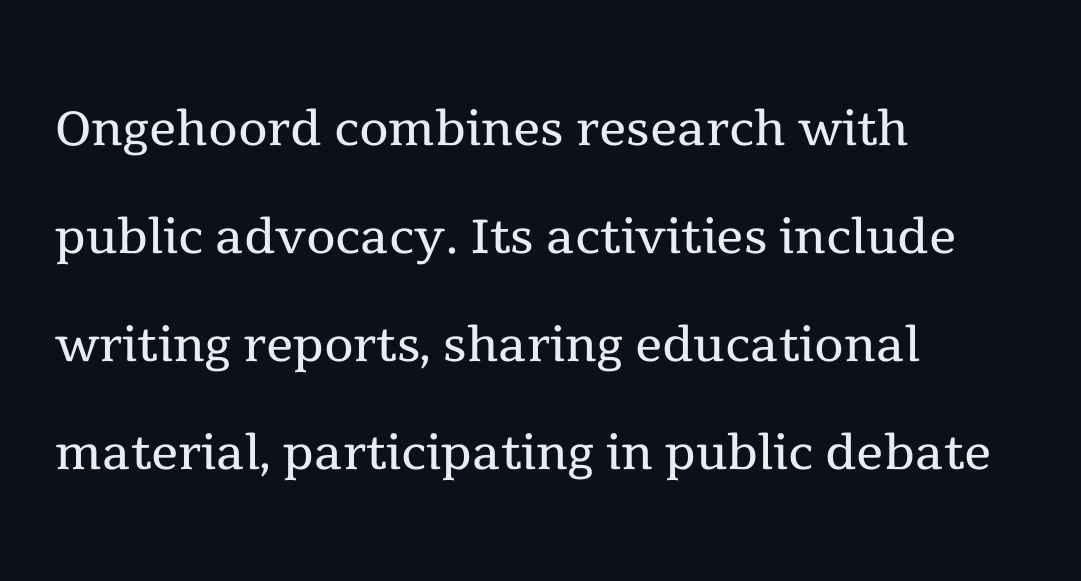
{"serif": "yes", "italic": "no", "bold": "no", "weight": "regular", "width": "normal", "x_height": "medium", "monospaced": "no", "underline": "no", "align": "left", "line_spacing": "normal", "line_spacing_ratio": 1.59, "letter_spacing": "normal", "letter_spacing_em": 0.0, "glyph_px": 68}
